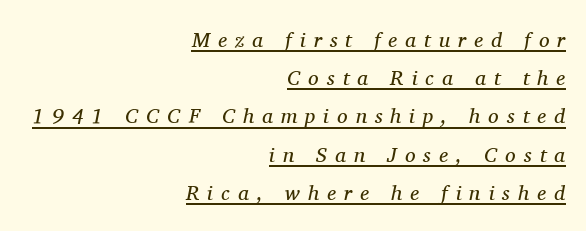
The image shows 21 px text type, italic (leaning right); set right-aligned, line spacing 1.82x, unusually wide letter spacing (+0.38 em), underlined.
